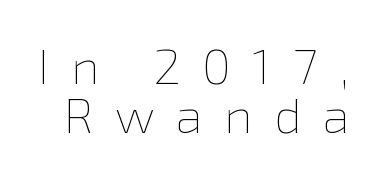
Italic? Not at all — the glyphs are vertical. Just letters on the line, the space beneath them empty. The line texture is sparse and dotted thanks to wide tracking. The passage shown stacks its lines with hardly any gap. Proportional: the letters do not fall into vertical columns.
